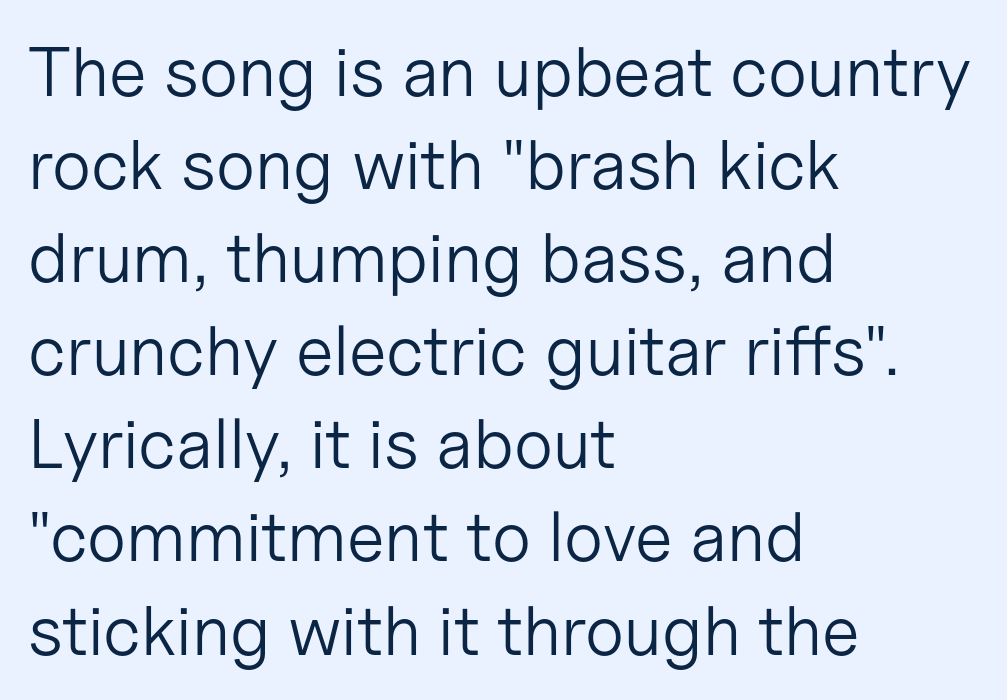
The setting favours the left margin, as ordinary paragraphs usually do. On a weight scale, this lands at 450 or below. Honestly, there is no underline to notice here at all. Each letter keeps its own natural width here, so spacing adapts to shape. The lettering holds an erect, upright posture throughout. Notice how descenders clear the ascenders below comfortably — that's standard leading.
